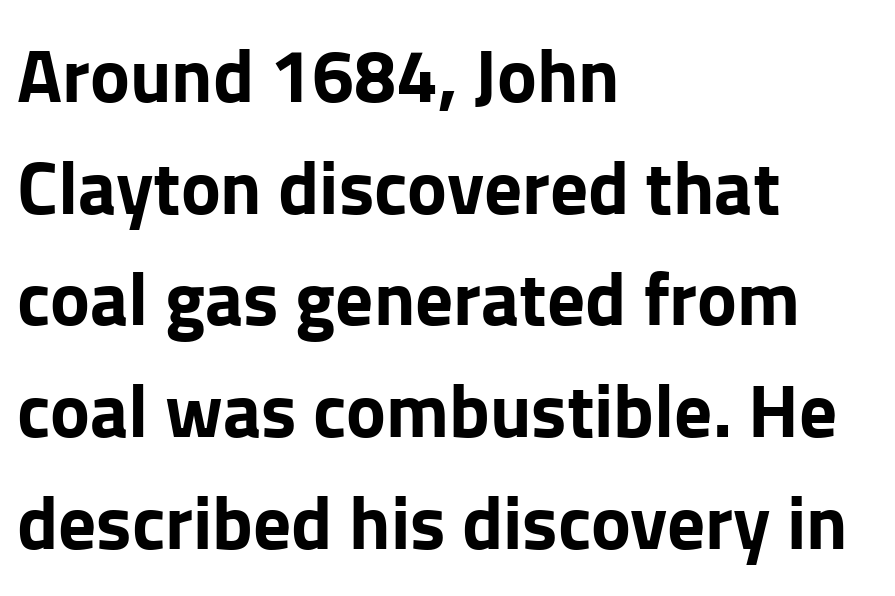
Q: Is the text bold? A: Yes.
Q: Is the text italic (slanted)? A: No, it is upright.
Q: Is the typeface a serif or a sans-serif typeface? A: Sans-serif.
Q: Is the text underlined? A: No.
Q: How is the paragraph aligned? A: Left-aligned.
Q: Is the spacing between letters normal or unusually wide? A: Normal.
Q: Is the spacing between lines tight, normal or loose? A: Normal.
Q: Width (condensed, normal, or wide)? A: Normal.
Q: Stroke contrast? A: Low.
Q: x-height? A: Medium.
Q: Monospaced? A: No.
